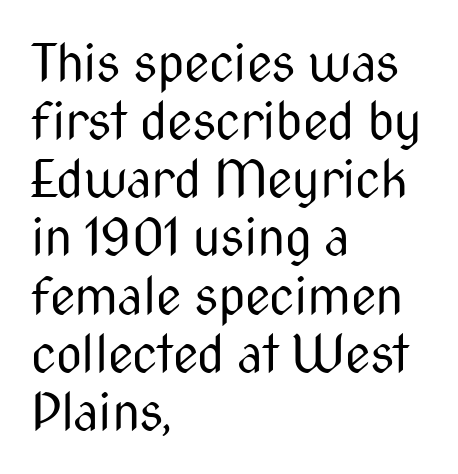
Q: Is the text bold? A: No.
Q: Is the text italic (slanted)? A: No, it is upright.
Q: Is the typeface a serif or a sans-serif typeface? A: Sans-serif.
Q: Is the text underlined? A: No.
Q: How is the paragraph aligned? A: Left-aligned.
Q: Is the spacing between letters normal or unusually wide? A: Normal.
Q: Is the spacing between lines tight, normal or loose? A: Tight.
Q: Width (condensed, normal, or wide)? A: Condensed.
Q: Stroke contrast? A: Medium.
Q: x-height? A: Medium.
Q: Monospaced? A: No.
